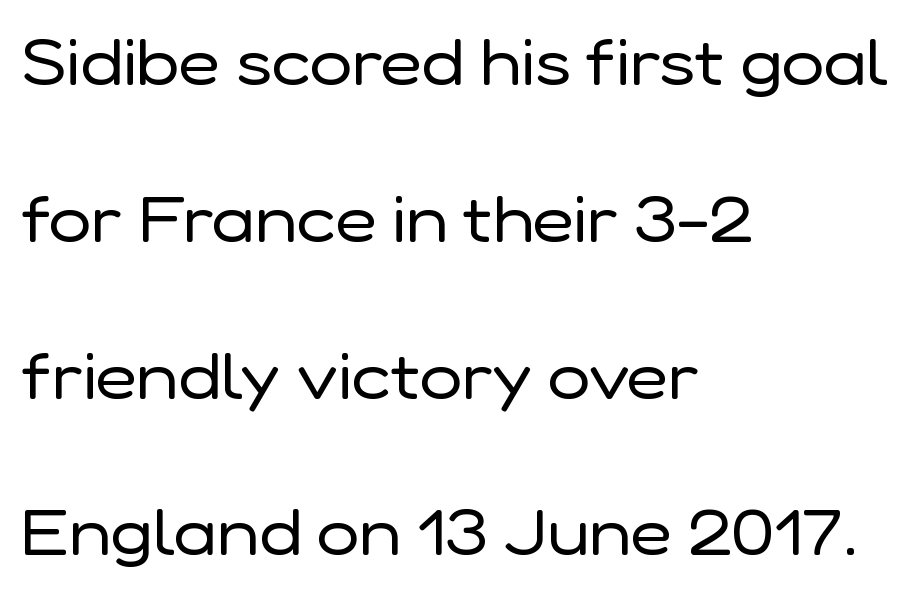
Q: Is the text bold? A: No.
Q: Is the text italic (slanted)? A: No, it is upright.
Q: Is the typeface a serif or a sans-serif typeface? A: Sans-serif.
Q: Is the text underlined? A: No.
Q: How is the paragraph aligned? A: Left-aligned.
Q: Is the spacing between letters normal or unusually wide? A: Normal.
Q: Is the spacing between lines tight, normal or loose? A: Loose.
Q: Width (condensed, normal, or wide)? A: Normal.
Q: Stroke contrast? A: Low.
Q: x-height? A: Medium.
Q: Monospaced? A: No.
